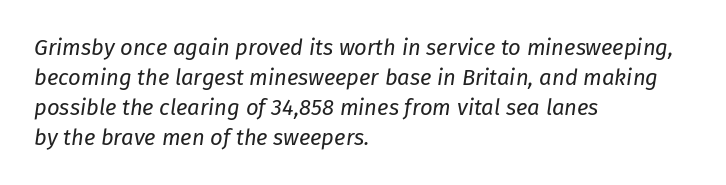
Unmarked baselines from the first word to the last. Notice how the passage keeps a crisp vertical edge on the left only. Reading down the column, the eye jumps a familiar distance to each next line. The rendering keeps characters at their native spacing.
